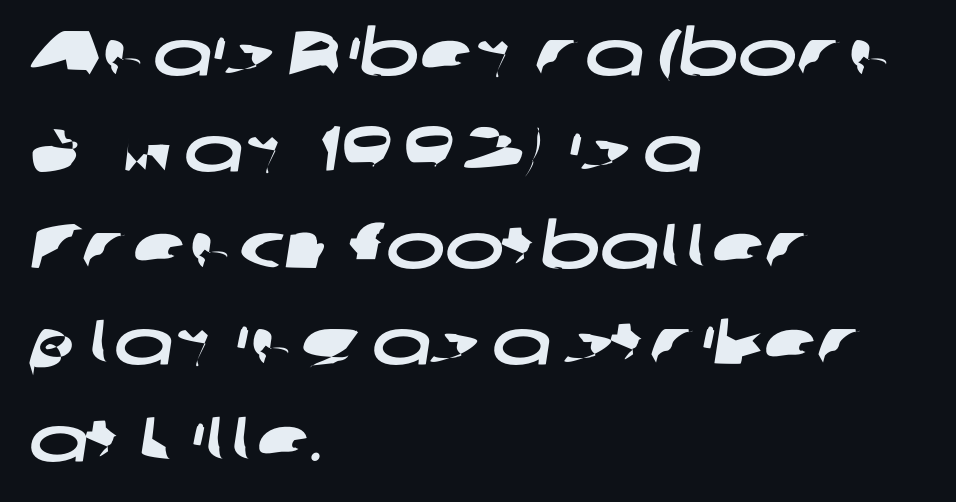
The passage shown is not underscored anywhere. All the whitespace from short lines collects on the right. The glyphs in this specimen are sans serif. The lines sit at an ordinary, default distance from one another. How are the letters spaced? Ordinarily, with no added tracking. Spacing verdict: proportional, widths tailored to each character.
